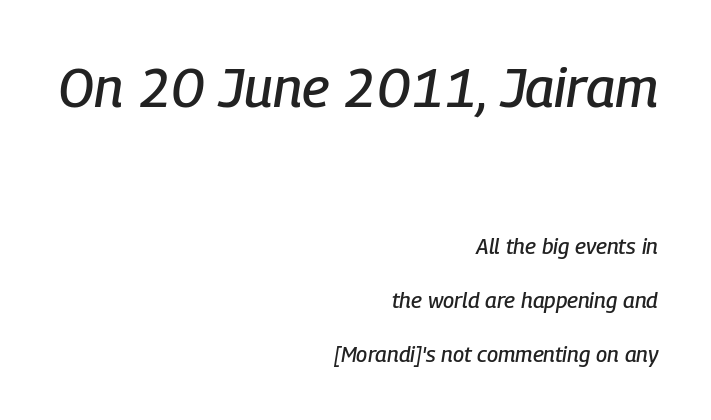
Spacing verdict: proportional, widths tailored to each character. Size hierarchy here favors the leading block over the trailing one. Observe the ordinary spacing: letters are neighbours, not strangers. Baseline-to-baseline distance is far greater than the letter height. The space directly below the letters is spotless. Teacher's note: observe the even right margin — that is flush-right alignment.
